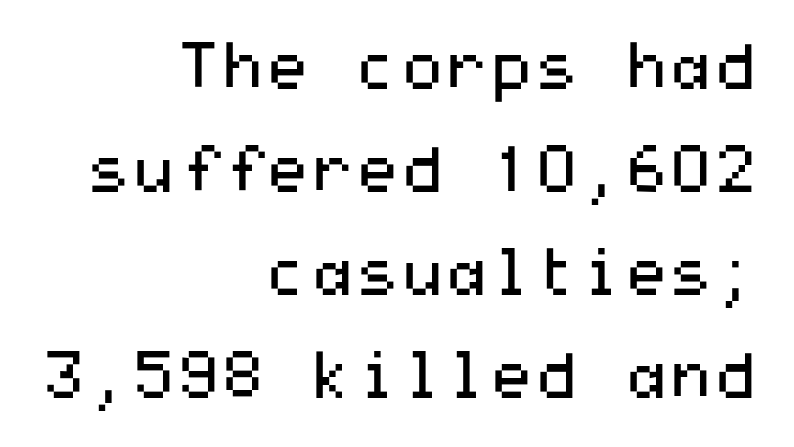
{"serif": "no", "italic": "no", "bold": "no", "weight": "regular", "width": "wide", "stroke_contrast": "medium", "x_height": "medium", "underline": "no", "align": "right", "line_spacing": "normal", "line_spacing_ratio": 1.61, "letter_spacing": "normal", "letter_spacing_em": 0.0, "glyph_px": 64}
